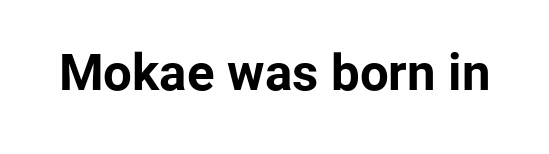
Q: Is the text bold? A: Yes.
Q: Is the text italic (slanted)? A: No, it is upright.
Q: Is the typeface a serif or a sans-serif typeface? A: Sans-serif.
Q: Is the text underlined? A: No.
Q: Is the spacing between letters normal or unusually wide? A: Normal.
Q: Width (condensed, normal, or wide)? A: Normal.
Q: Stroke contrast? A: Low.
Q: x-height? A: Medium.
Q: Monospaced? A: No.
